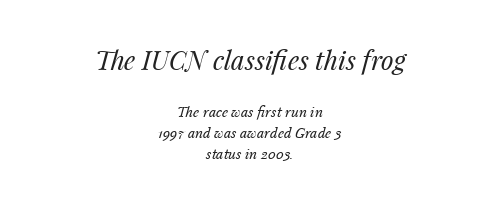
Q: Is the text bold? A: No.
Q: Is the text italic (slanted)? A: Yes, it leans right by about 14 degrees.
Q: Is the text underlined? A: No.
Q: How is the paragraph aligned? A: Centered.
Q: Is the spacing between letters normal or unusually wide? A: Normal.
Q: Is the spacing between lines tight, normal or loose? A: Normal.
Q: Which block of text is set in a larger size, the first (top) or the second (bottom)? A: The first (top) one.
